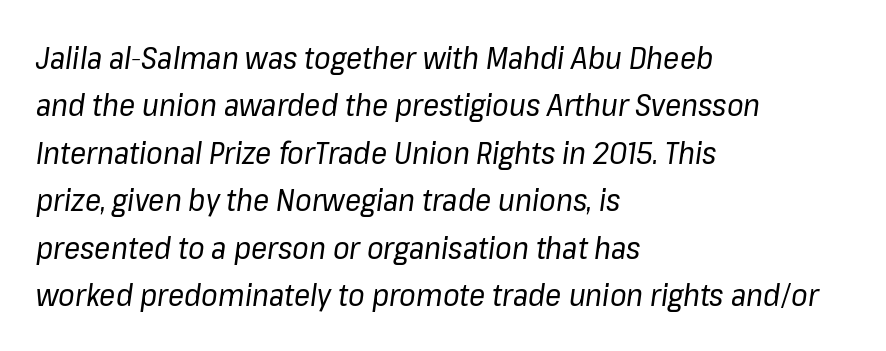
Q: Is the text bold? A: No.
Q: Is the text italic (slanted)? A: Yes, it leans right by about 8 degrees.
Q: Is the text underlined? A: No.
Q: How is the paragraph aligned? A: Left-aligned.
Q: Is the spacing between letters normal or unusually wide? A: Normal.
Q: Is the spacing between lines tight, normal or loose? A: Normal.
Q: Width (condensed, normal, or wide)? A: Normal.
Q: Stroke contrast? A: Low.
Q: x-height? A: Medium.
Q: Monospaced? A: No.
